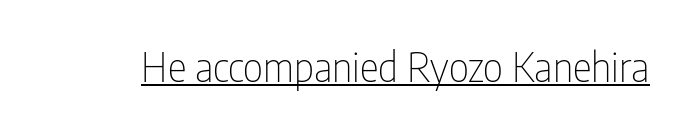
Q: Is the text bold? A: No.
Q: Is the text italic (slanted)? A: No, it is upright.
Q: Is the typeface a serif or a sans-serif typeface? A: Sans-serif.
Q: Is the text underlined? A: Yes.
Q: Is the spacing between letters normal or unusually wide? A: Normal.
Q: Width (condensed, normal, or wide)? A: Condensed.
Q: Stroke contrast? A: Low.
Q: x-height? A: Medium.
Q: Monospaced? A: No.
